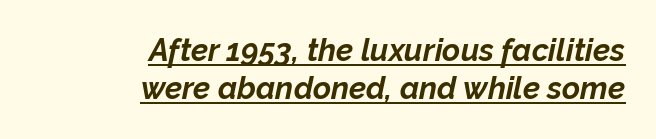
Q: Is the text bold? A: Yes.
Q: Is the text italic (slanted)? A: Yes, it leans right by about 12 degrees.
Q: Is the text underlined? A: Yes.
Q: How is the paragraph aligned? A: Right-aligned.
Q: Is the spacing between letters normal or unusually wide? A: Normal.
Q: Width (condensed, normal, or wide)? A: Normal.
Q: Stroke contrast? A: Low.
Q: x-height? A: Medium.
Q: Monospaced? A: No.
